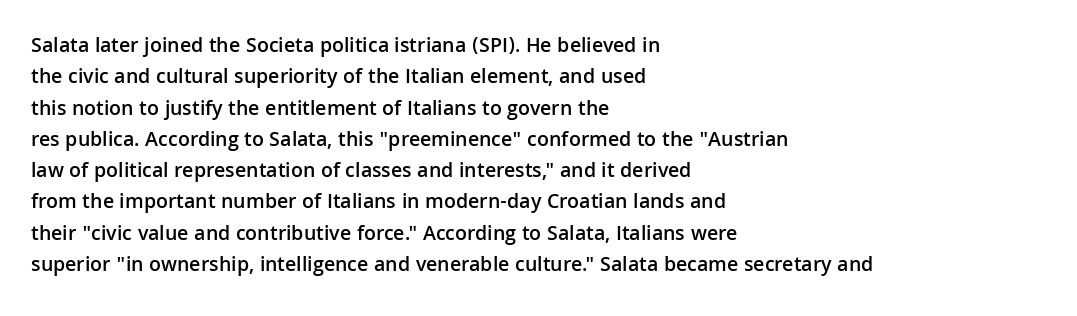
The image shows 21 px text type, upright; set left-aligned, normal line spacing (1.49x), normal letter spacing, not underlined.
